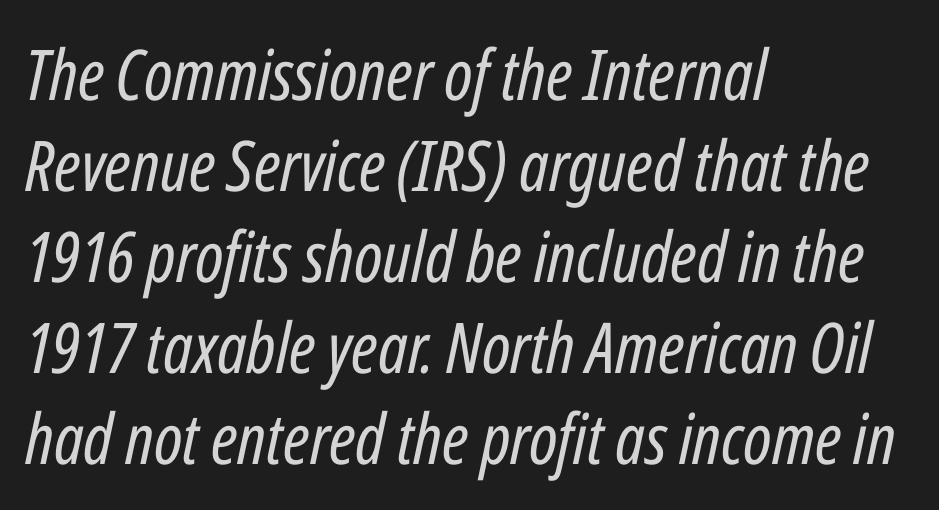
The image shows 70 px regular-weight, condensed type, italic (leaning right); set left-aligned, normal line spacing (1.3x), normal letter spacing, not underlined; low stroke contrast and a medium x-height.
